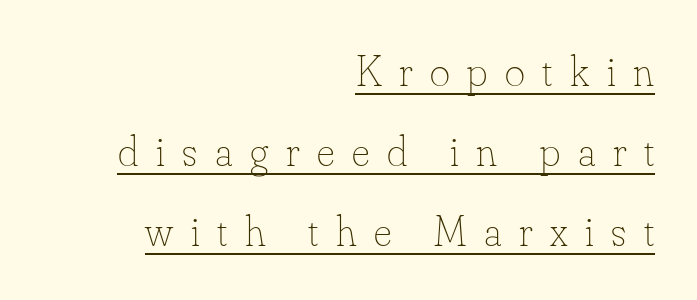
{"italic": "no", "bold": "no", "weight": "thin", "width": "normal", "stroke_contrast": "low", "x_height": "small", "monospaced": "no", "underline": "yes", "align": "right", "line_spacing_ratio": 1.86, "letter_spacing": "wide", "letter_spacing_em": 0.41, "glyph_px": 43}
